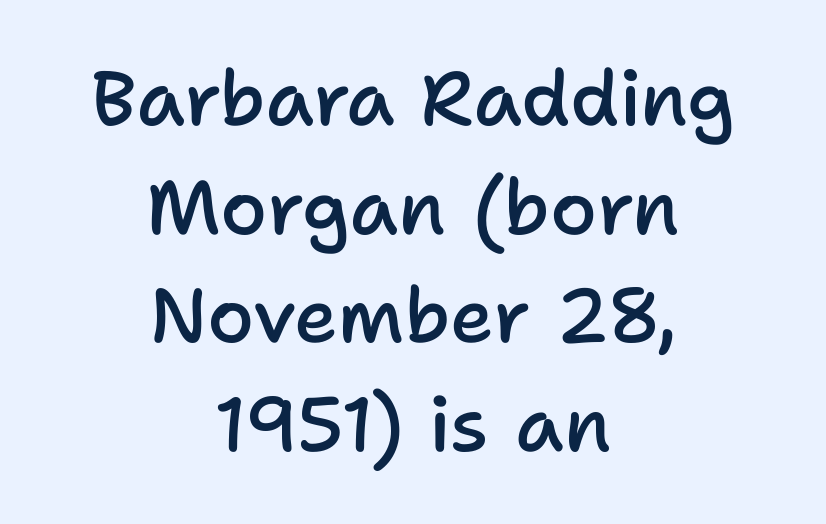
Q: Is the text bold? A: Semi-bold.
Q: Is the text italic (slanted)? A: No, it is upright.
Q: Is the typeface a serif or a sans-serif typeface? A: Sans-serif.
Q: Is the text underlined? A: No.
Q: How is the paragraph aligned? A: Centered.
Q: Is the spacing between letters normal or unusually wide? A: Normal.
Q: Is the spacing between lines tight, normal or loose? A: Normal.
Q: Width (condensed, normal, or wide)? A: Normal.
Q: Stroke contrast? A: Low.
Q: x-height? A: Medium.
Q: Monospaced? A: No.
